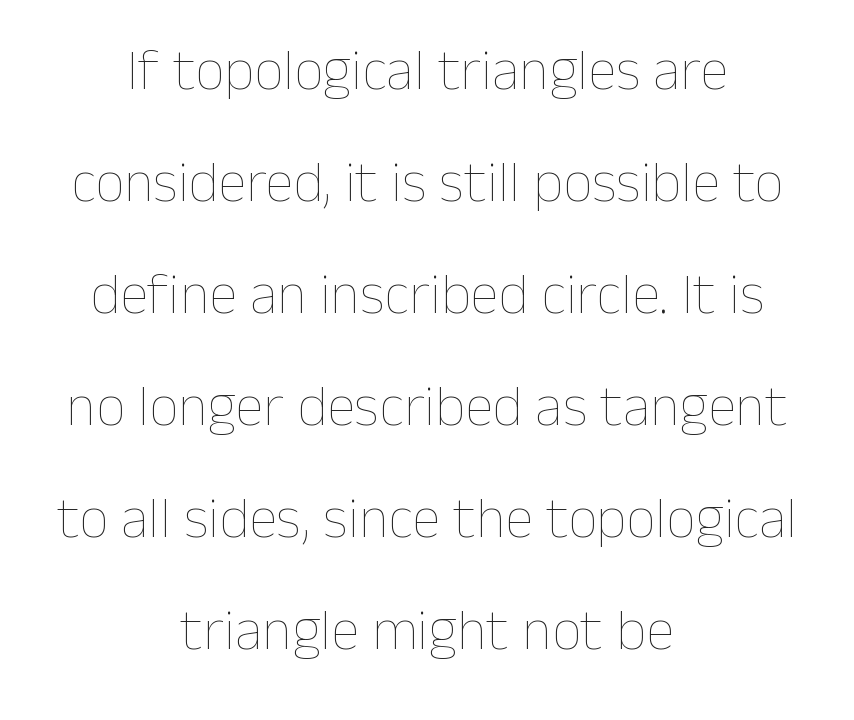
{"italic": "no", "bold": "no", "weight": "thin", "width": "normal", "stroke_contrast": "low", "x_height": "medium", "monospaced": "no", "underline": "no", "align": "center", "line_spacing": "loose", "line_spacing_ratio": 1.93, "letter_spacing": "normal", "letter_spacing_em": 0.0, "glyph_px": 58}
